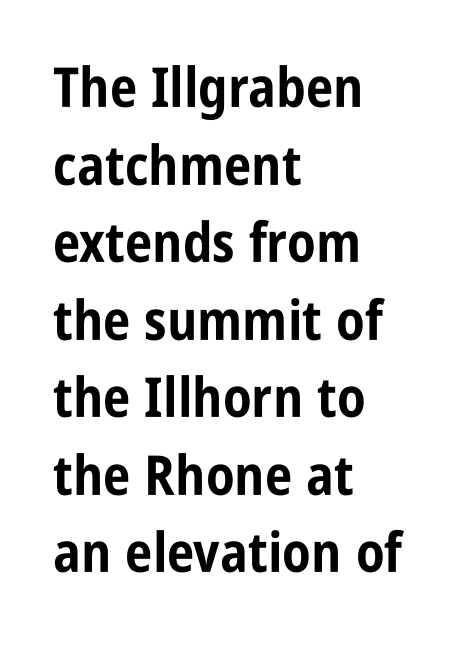
The image shows 55 px bold, condensed sans-serif type, upright; set left-aligned, normal line spacing (1.41x), normal letter spacing, not underlined; low stroke contrast and a large x-height.
